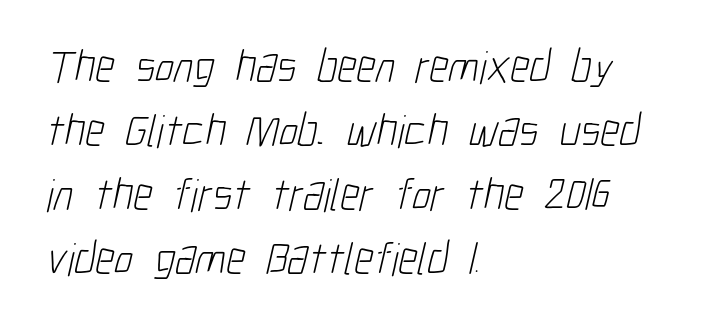
{"serif": "no", "bold": "no", "weight": "light", "width": "condensed", "stroke_contrast": "low", "x_height": "medium", "monospaced": "no", "underline": "no", "align": "left", "line_spacing": "normal", "line_spacing_ratio": 1.39, "letter_spacing": "normal", "letter_spacing_em": 0.0, "glyph_px": 46}
